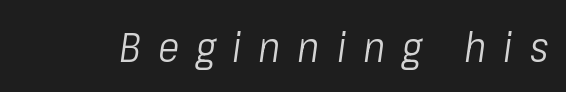
{"italic": "yes", "lean": "right", "slant_degrees": 8, "bold": "no", "weight": "light", "width": "condensed", "stroke_contrast": "low", "x_height": "medium", "monospaced": "no", "underline": "no", "letter_spacing": "wide", "letter_spacing_em": 0.41, "glyph_px": 41}
